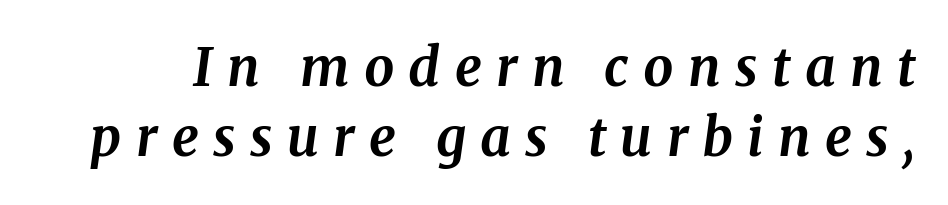
{"serif": "yes", "italic": "yes", "lean": "right", "slant_degrees": 8, "bold": "yes", "weight": "bold", "width": "normal", "stroke_contrast": "medium", "x_height": "medium", "monospaced": "no", "underline": "no", "line_spacing": "normal", "line_spacing_ratio": 1.33, "letter_spacing": "wide", "letter_spacing_em": 0.27, "glyph_px": 53}
